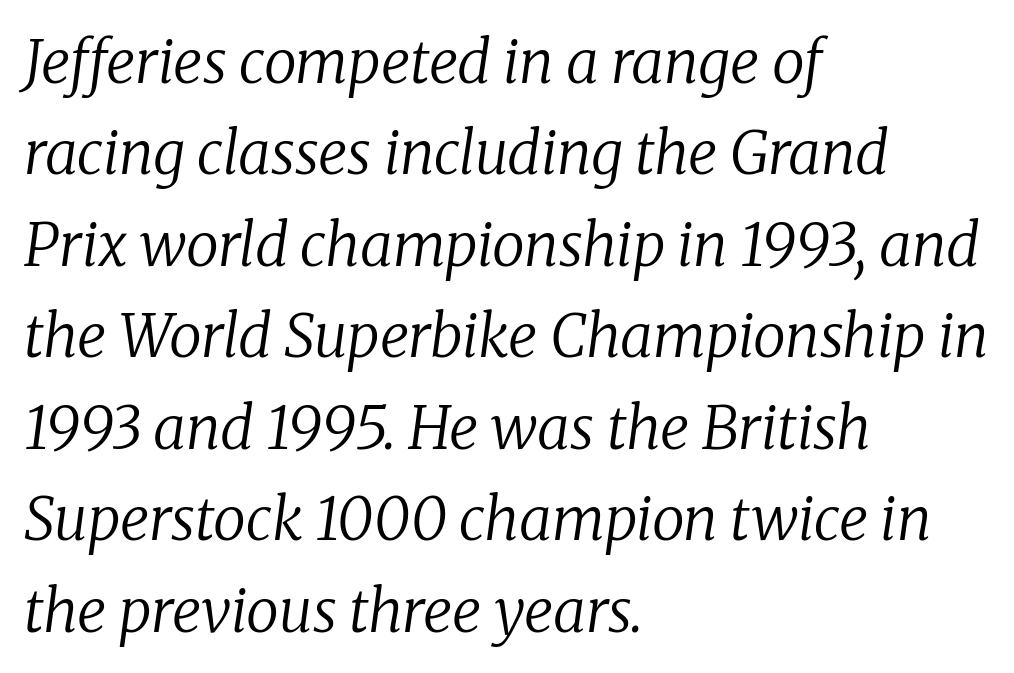
{"serif": "yes", "italic": "yes", "lean": "right", "slant_degrees": 8, "bold": "no", "weight": "regular", "width": "normal", "stroke_contrast": "low", "x_height": "medium", "monospaced": "no", "underline": "no", "align": "left", "line_spacing": "normal", "line_spacing_ratio": 1.55, "letter_spacing": "normal", "letter_spacing_em": 0.0, "glyph_px": 59}
